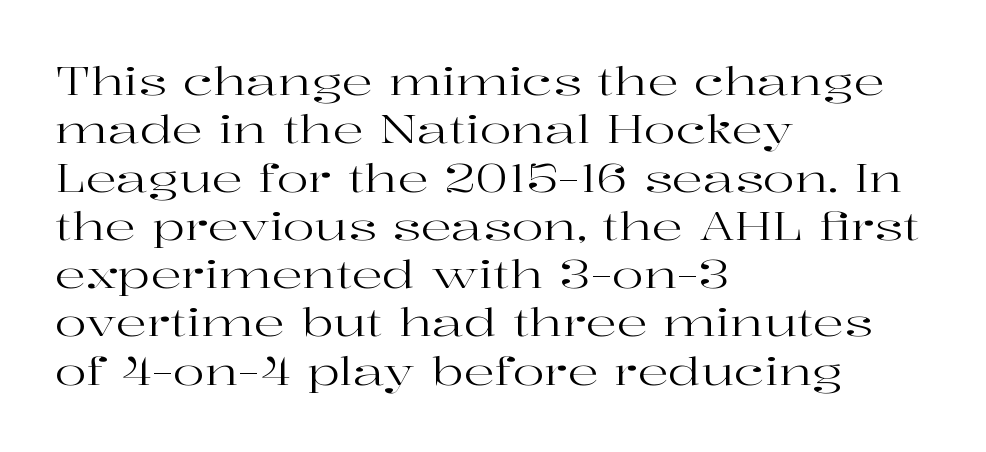
{"serif": "yes", "italic": "no", "bold": "no", "weight": "regular", "width": "wide", "stroke_contrast": "high", "x_height": "medium", "monospaced": "no", "underline": "no", "align": "left", "line_spacing": "normal", "line_spacing_ratio": 1.27, "letter_spacing": "normal", "letter_spacing_em": 0.0, "glyph_px": 38}
